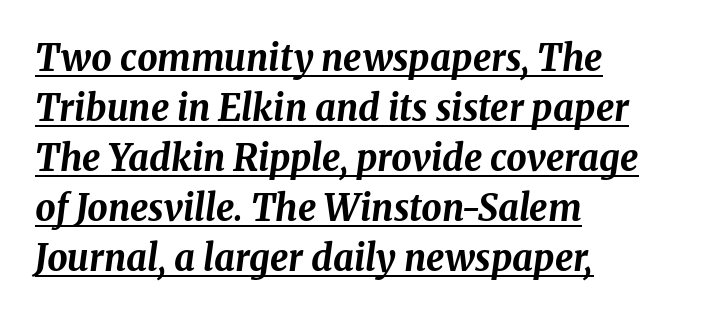
Q: Is the text bold? A: Yes.
Q: Is the text italic (slanted)? A: Yes, it leans right by about 8 degrees.
Q: Is the text underlined? A: Yes.
Q: How is the paragraph aligned? A: Left-aligned.
Q: Is the spacing between letters normal or unusually wide? A: Normal.
Q: Is the spacing between lines tight, normal or loose? A: Normal.
Q: Width (condensed, normal, or wide)? A: Normal.
Q: Stroke contrast? A: Medium.
Q: x-height? A: Medium.
Q: Monospaced? A: No.
